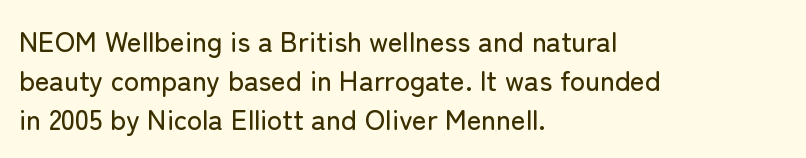
{"serif": "no", "italic": "no", "width": "normal", "stroke_contrast": "low", "x_height": "medium", "monospaced": "no", "underline": "no", "align": "left", "line_spacing": "normal", "line_spacing_ratio": 1.39, "letter_spacing": "normal", "letter_spacing_em": 0.0, "glyph_px": 28}
